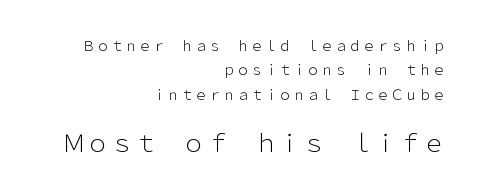
The image shows 24 px text type, upright; set right-aligned, line spacing 1.74x, normal letter spacing, not underlined; the second (bottom) block is 1.71x larger.
